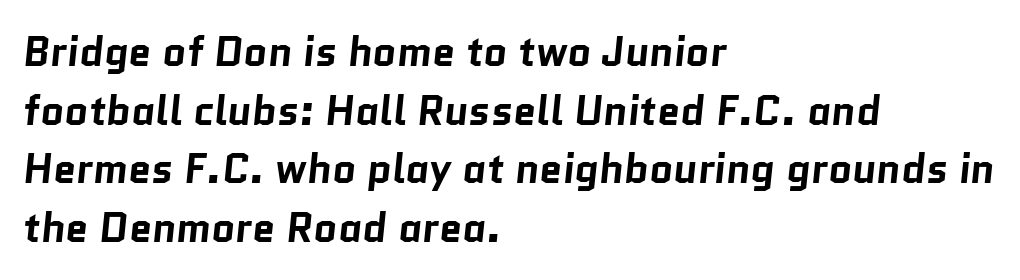
{"serif": "no", "bold": "yes", "weight": "bold", "width": "normal", "stroke_contrast": "low", "x_height": "medium", "monospaced": "no", "underline": "no", "align": "left", "line_spacing": "normal", "line_spacing_ratio": 1.43, "letter_spacing": "normal", "letter_spacing_em": 0.0, "glyph_px": 41}
